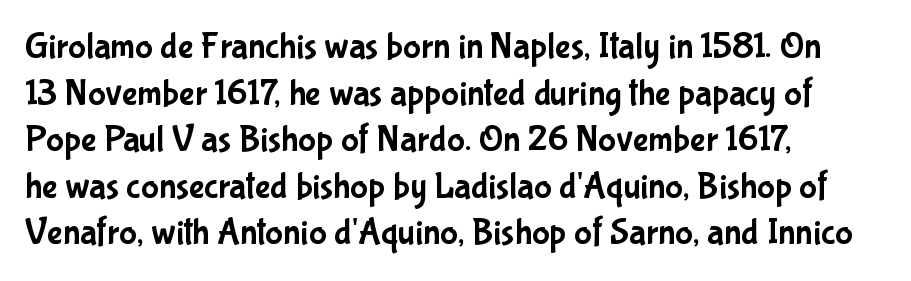
Q: Is the text italic (slanted)? A: No, it is upright.
Q: Is the typeface a serif or a sans-serif typeface? A: Sans-serif.
Q: Is the text underlined? A: No.
Q: How is the paragraph aligned? A: Left-aligned.
Q: Is the spacing between letters normal or unusually wide? A: Normal.
Q: Is the spacing between lines tight, normal or loose? A: Normal.
Q: Width (condensed, normal, or wide)? A: Condensed.
Q: Stroke contrast? A: Low.
Q: x-height? A: Medium.
Q: Monospaced? A: No.
